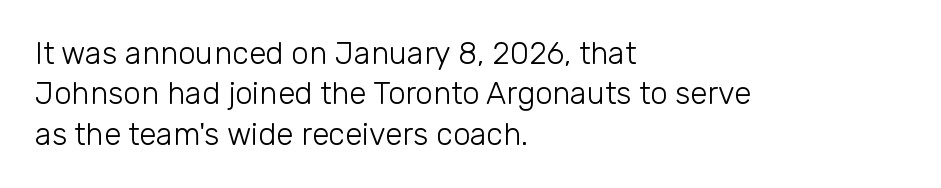
Here the designer chose a conventional face with non-uniform glyph widths. Notice how the stems are strictly vertical — no italics here. Heaviness? Minimal to ordinary, like unemphasized prose. Typeset ragged right — the left edge is the straight one. Note: no serifs on the glyphs.
